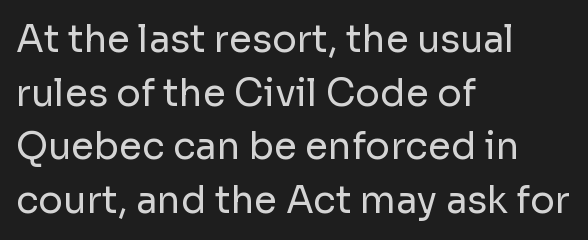
Q: Is the text bold? A: No.
Q: Is the text italic (slanted)? A: No, it is upright.
Q: Is the typeface a serif or a sans-serif typeface? A: Sans-serif.
Q: Is the text underlined? A: No.
Q: How is the paragraph aligned? A: Left-aligned.
Q: Is the spacing between letters normal or unusually wide? A: Normal.
Q: Is the spacing between lines tight, normal or loose? A: Normal.
Q: Width (condensed, normal, or wide)? A: Normal.
Q: Stroke contrast? A: Low.
Q: x-height? A: Medium.
Q: Monospaced? A: No.
